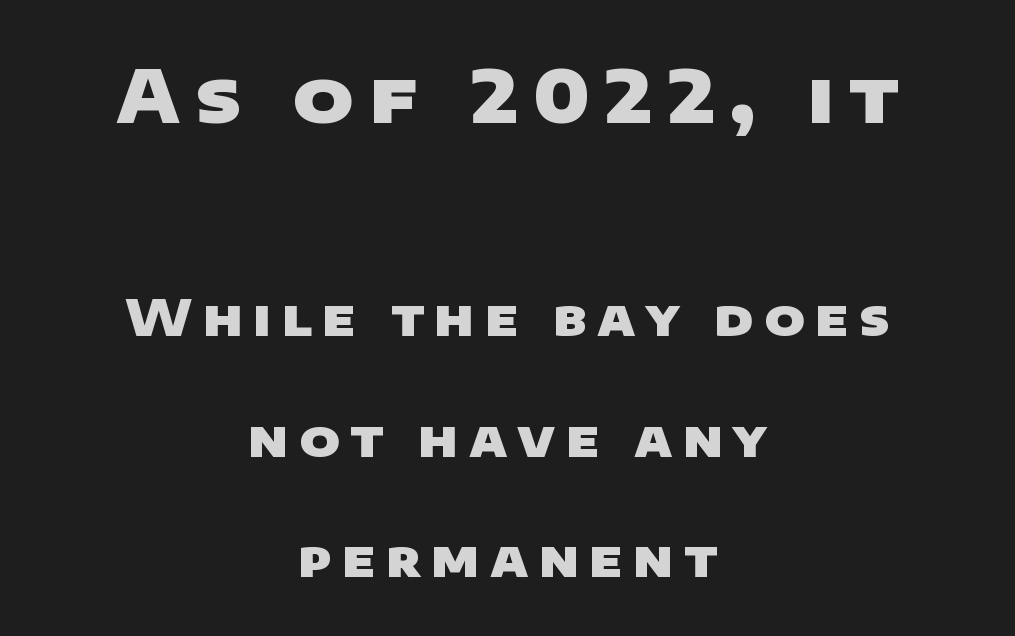
Loose tracking; the words dissolve into strings of separated letters. Large over small — that's the arrangement of the two blocks here. The passage shown is typed in a proportional face where columns would drift. Loosely led — the rows are spread out. Stroke thickness is high; the sample reads as a true bold.
